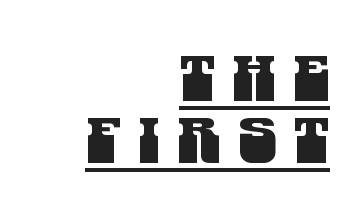
The image shows 63 px condensed sans-serif type; set right-aligned, tight line spacing (0.98x), unusually wide letter spacing (+0.27 em), underlined; medium stroke contrast and a large x-height.
